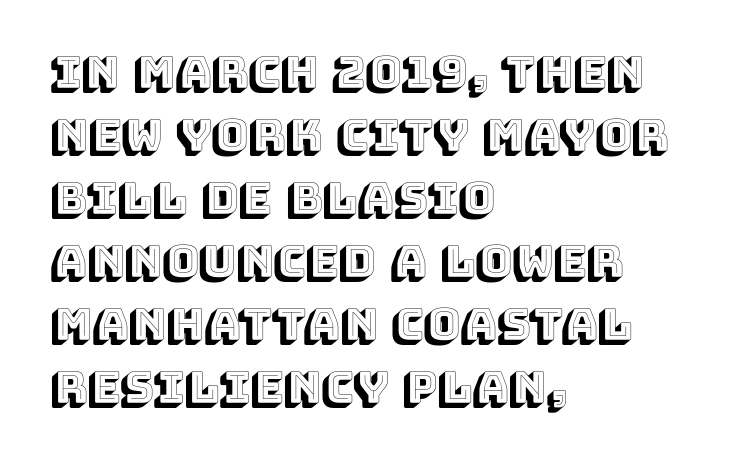
The image shows 44 px text type, upright; set left-aligned, normal line spacing (1.43x), normal letter spacing, not underlined; a large x-height.
